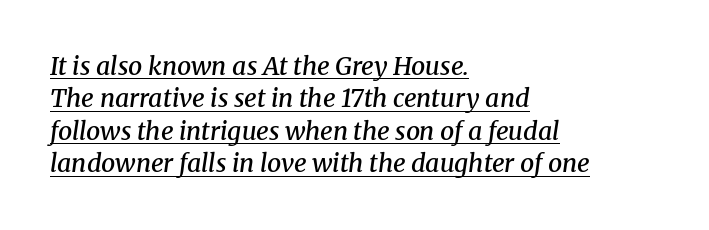
{"italic": "yes", "lean": "right", "slant_degrees": 8, "bold": "semi", "underline": "yes", "align": "left", "line_spacing": "normal", "line_spacing_ratio": 1.3, "letter_spacing": "normal", "letter_spacing_em": 0.0, "glyph_px": 25}
